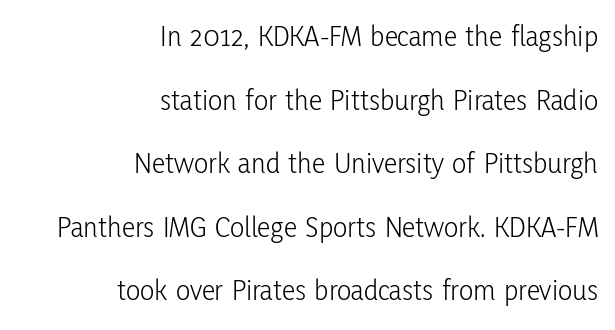
The image shows 30 px light, condensed sans-serif type, upright; set right-aligned, loose line spacing (2.12x), normal letter spacing, not underlined; low stroke contrast and a medium x-height.
